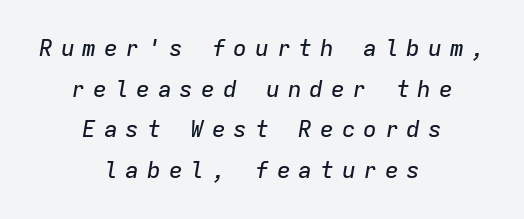
The image shows 23 px text type, italic (leaning right); set centered, line spacing 1.77x, unusually wide letter spacing (+0.34 em), not underlined.
